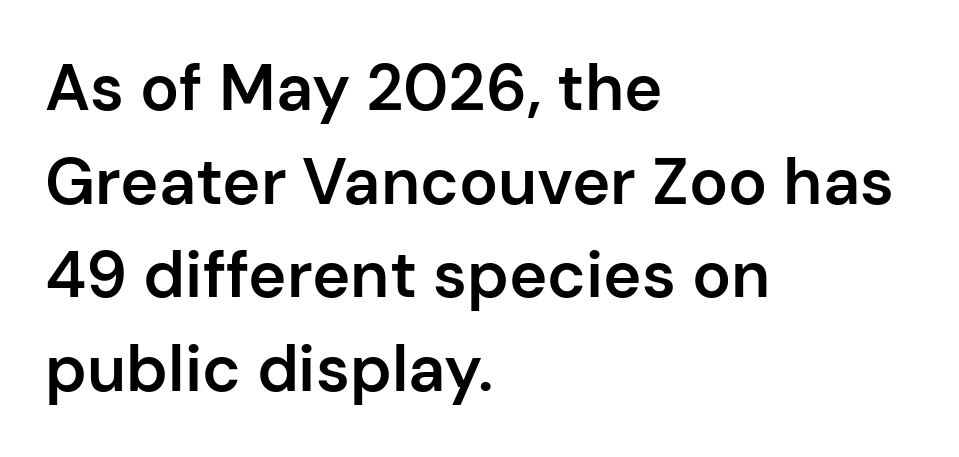
Vertical spacing — default. Words float on clear page, feet unadorned. Line beginnings align vertically; line endings do not. The rendering uses natural spacing where letterforms have individual widths.
